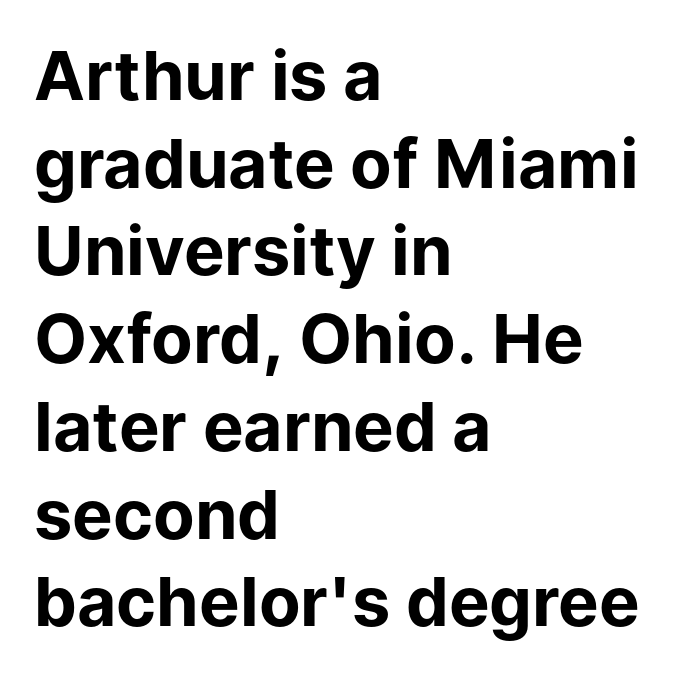
{"serif": "no", "italic": "no", "bold": "yes", "weight": "bold", "width": "normal", "stroke_contrast": "low", "x_height": "medium", "monospaced": "no", "underline": "no", "align": "left", "line_spacing": "normal", "line_spacing_ratio": 1.29, "letter_spacing": "normal", "letter_spacing_em": 0.0, "glyph_px": 68}
